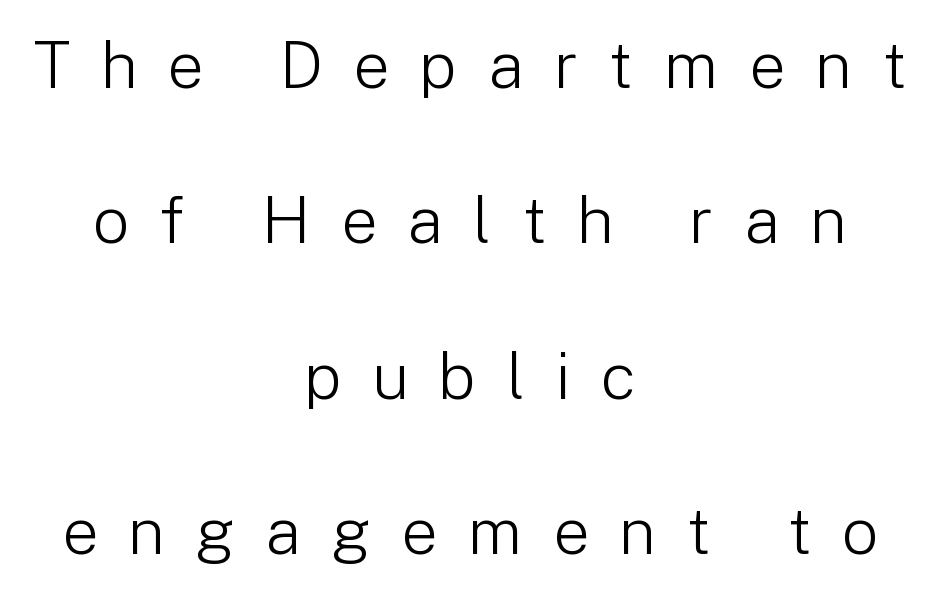
Words appear elongated and porous because spacing is wide. The characters display no serif detailing; their extremities are plain. The face looks like a standard text weight, possibly lighter. The passage shown is typed in a proportional face where columns would drift. Layout note: lines centered.
